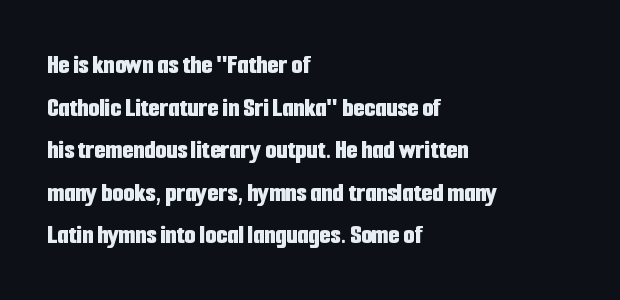
The image shows 28 px bold, condensed sans-serif type, upright; set left-aligned, normal line spacing (1.52x), normal letter spacing, not underlined; low stroke contrast and a medium x-height.
